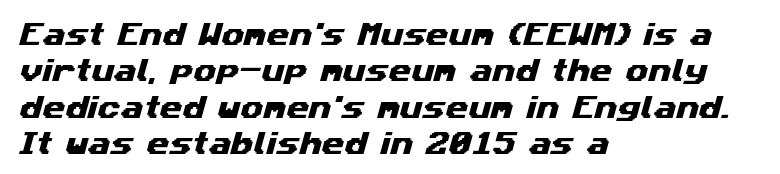
Descenders are the only things crossing below the line. The space between consecutive lines is moderate. Reading down the block, your eye returns to a fixed left position each line. Look at the tracking — it's just the regular setting, nothing added.
